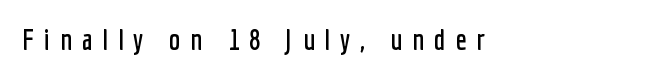
{"serif": "no", "italic": "no", "width": "condensed", "stroke_contrast": "low", "x_height": "medium", "monospaced": "no", "underline": "no", "letter_spacing": "wide", "letter_spacing_em": 0.34, "glyph_px": 29}
